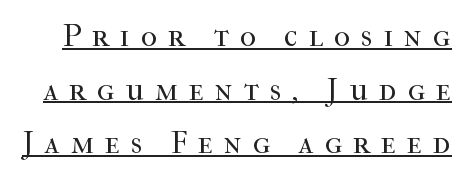
{"serif": "yes", "italic": "no", "bold": "no", "weight": "regular", "width": "normal", "stroke_contrast": "high", "x_height": "medium", "monospaced": "no", "underline": "yes", "line_spacing_ratio": 1.73, "letter_spacing": "wide", "letter_spacing_em": 0.35, "glyph_px": 31}
